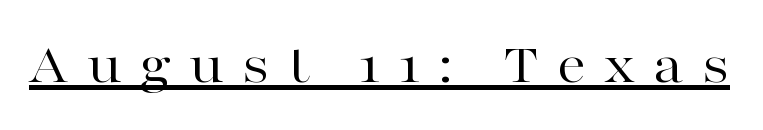
{"serif": "yes", "italic": "no", "bold": "no", "weight": "regular", "width": "wide", "stroke_contrast": "high", "x_height": "medium", "monospaced": "no", "underline": "yes", "letter_spacing": "wide", "letter_spacing_em": 0.3, "glyph_px": 59}
